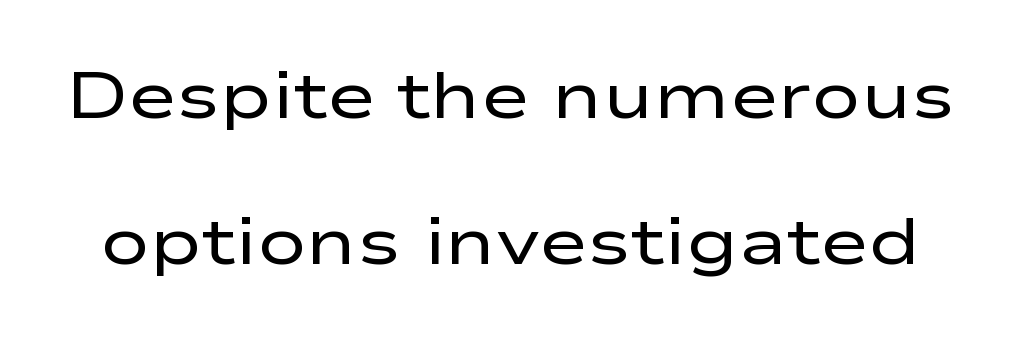
Q: Is the text bold? A: No.
Q: Is the text italic (slanted)? A: No, it is upright.
Q: Is the typeface a serif or a sans-serif typeface? A: Sans-serif.
Q: Is the text underlined? A: No.
Q: Is the spacing between letters normal or unusually wide? A: Normal.
Q: Is the spacing between lines tight, normal or loose? A: Loose.
Q: Width (condensed, normal, or wide)? A: Wide.
Q: Stroke contrast? A: Low.
Q: x-height? A: Medium.
Q: Monospaced? A: No.
